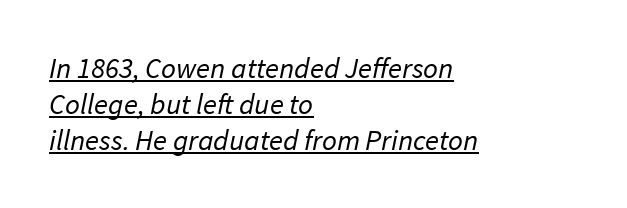
Q: Is the text bold? A: No.
Q: Is the typeface a serif or a sans-serif typeface? A: Sans-serif.
Q: Is the text underlined? A: Yes.
Q: How is the paragraph aligned? A: Left-aligned.
Q: Is the spacing between letters normal or unusually wide? A: Normal.
Q: Is the spacing between lines tight, normal or loose? A: Normal.
Q: Width (condensed, normal, or wide)? A: Normal.
Q: Stroke contrast? A: Low.
Q: x-height? A: Medium.
Q: Monospaced? A: No.
